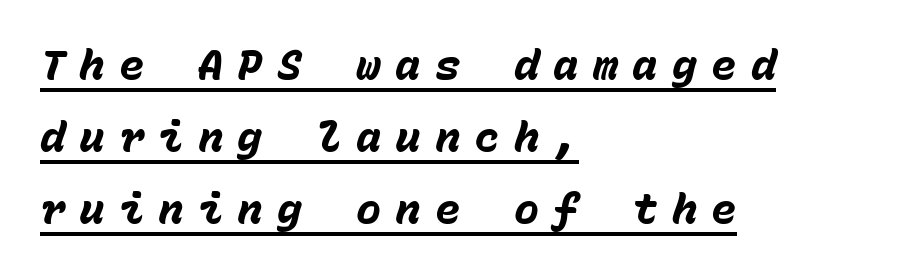
Q: Is the text bold? A: Yes.
Q: Is the text italic (slanted)? A: Yes, it leans right by about 15 degrees.
Q: Is the text underlined? A: Yes.
Q: How is the paragraph aligned? A: Left-aligned.
Q: Is the spacing between letters normal or unusually wide? A: Unusually wide.
Q: Width (condensed, normal, or wide)? A: Normal.
Q: Stroke contrast? A: Low.
Q: x-height? A: Medium.
Q: Monospaced? A: Yes.
